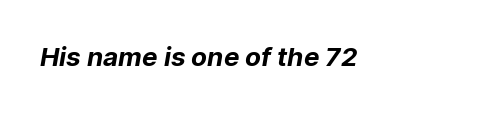
The image shows 26 px bold type; set normal letter spacing, not underlined.
